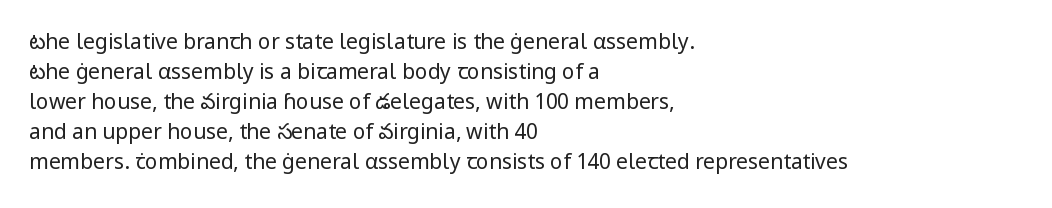
{"italic": "no", "bold": "no", "underline": "no", "align": "left", "line_spacing": "normal", "line_spacing_ratio": 1.43, "letter_spacing": "normal", "letter_spacing_em": 0.0, "glyph_px": 21}
